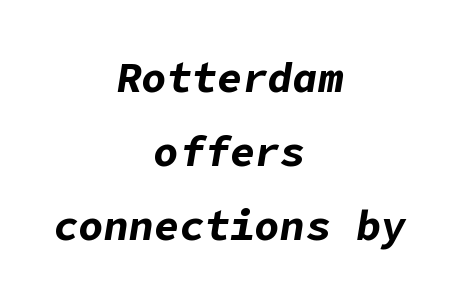
Q: Is the text bold? A: Yes.
Q: Is the text italic (slanted)? A: Yes, it leans right by about 9 degrees.
Q: Is the text underlined? A: No.
Q: How is the paragraph aligned? A: Centered.
Q: Is the spacing between letters normal or unusually wide? A: Normal.
Q: Width (condensed, normal, or wide)? A: Normal.
Q: Stroke contrast? A: Low.
Q: x-height? A: Medium.
